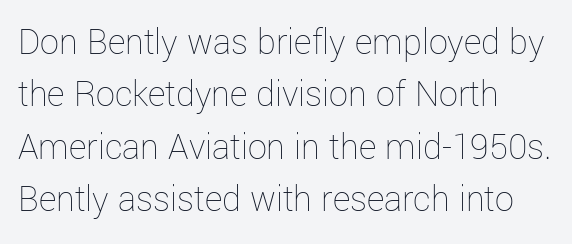
Q: Is the text bold? A: No.
Q: Is the text italic (slanted)? A: No, it is upright.
Q: Is the text underlined? A: No.
Q: How is the paragraph aligned? A: Left-aligned.
Q: Is the spacing between letters normal or unusually wide? A: Normal.
Q: Is the spacing between lines tight, normal or loose? A: Normal.
Q: Width (condensed, normal, or wide)? A: Normal.
Q: Stroke contrast? A: Low.
Q: x-height? A: Medium.
Q: Monospaced? A: No.
